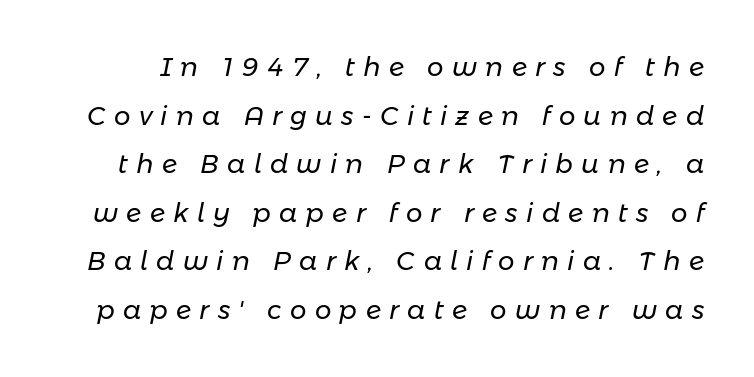
An italicized treatment has been applied to the whole sample. Rule under the text: the space is simply empty. There is plenty of visible air inserted between adjacent glyphs. Vertical stems look standard width or narrower in stroke.
